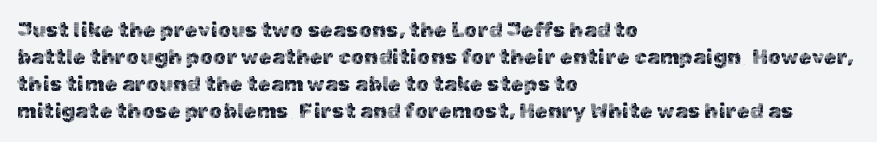
Q: Is the text italic (slanted)? A: No, it is upright.
Q: Is the text underlined? A: No.
Q: How is the paragraph aligned? A: Left-aligned.
Q: Is the spacing between letters normal or unusually wide? A: Normal.
Q: Is the spacing between lines tight, normal or loose? A: Normal.
